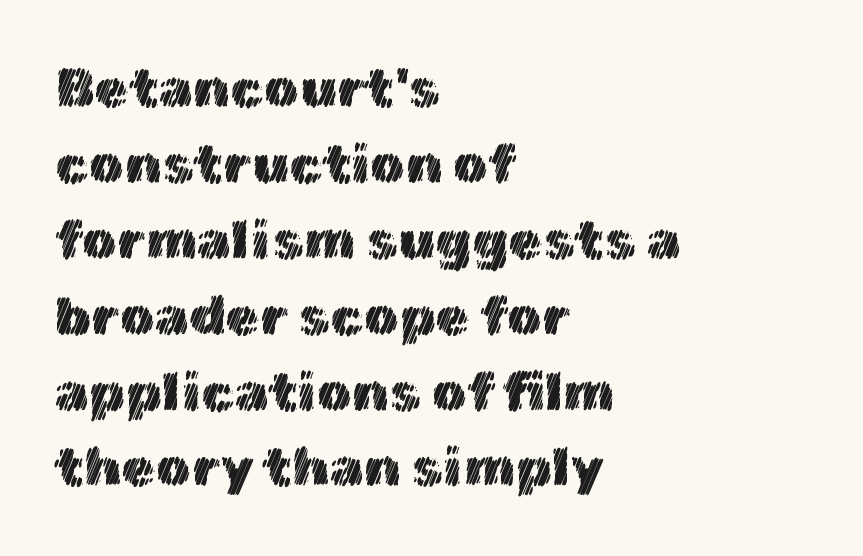
The image shows 55 px text type, upright; set left-aligned, normal line spacing (1.38x), normal letter spacing, not underlined; a medium x-height.
